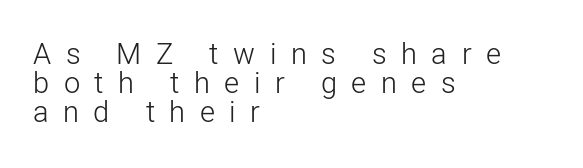
{"serif": "no", "italic": "no", "bold": "no", "weight": "light", "width": "normal", "stroke_contrast": "low", "x_height": "medium", "monospaced": "no", "underline": "no", "align": "left", "line_spacing": "tight", "line_spacing_ratio": 1.0, "letter_spacing": "wide", "letter_spacing_em": 0.5, "glyph_px": 29}
